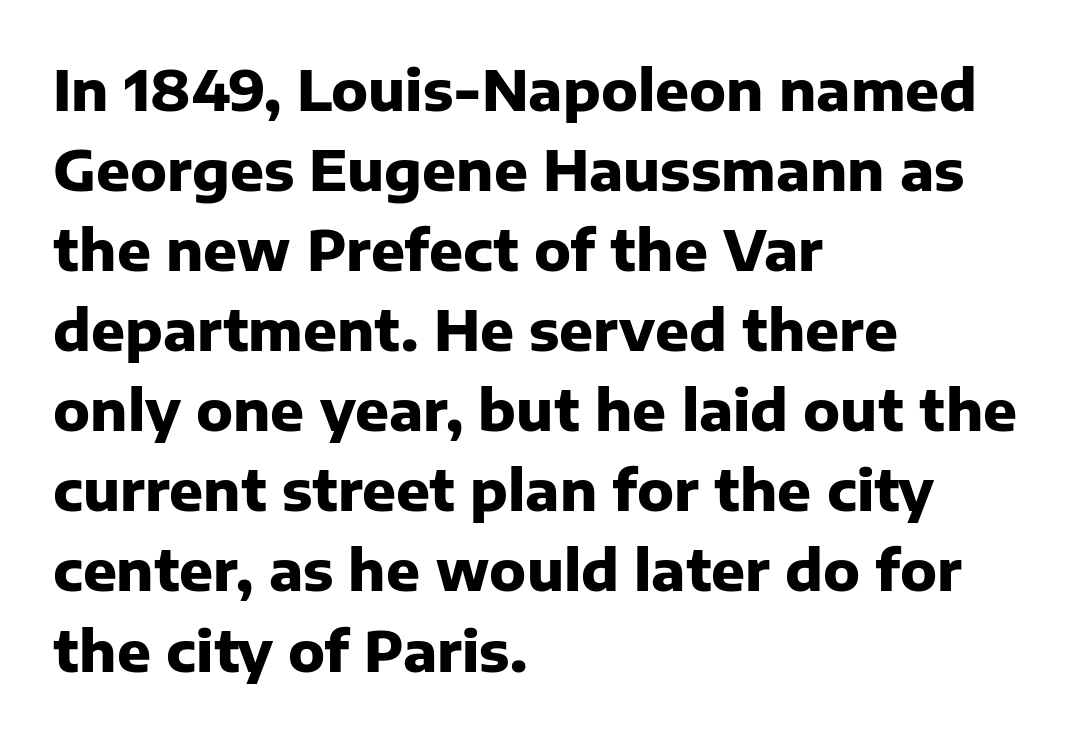
Q: Is the text bold? A: Yes.
Q: Is the text italic (slanted)? A: No, it is upright.
Q: Is the typeface a serif or a sans-serif typeface? A: Sans-serif.
Q: Is the text underlined? A: No.
Q: How is the paragraph aligned? A: Left-aligned.
Q: Is the spacing between letters normal or unusually wide? A: Normal.
Q: Is the spacing between lines tight, normal or loose? A: Normal.
Q: Width (condensed, normal, or wide)? A: Normal.
Q: Stroke contrast? A: Low.
Q: x-height? A: Medium.
Q: Monospaced? A: No.
